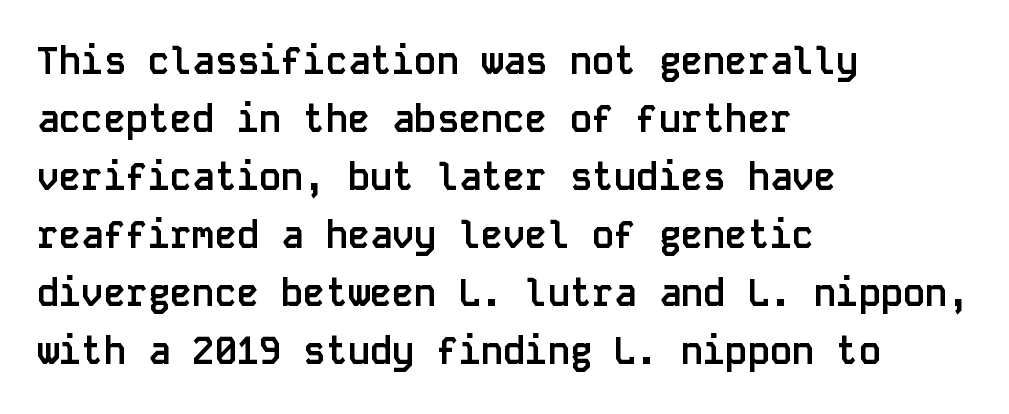
Q: Is the text bold? A: Yes.
Q: Is the text italic (slanted)? A: No, it is upright.
Q: Is the typeface a serif or a sans-serif typeface? A: Sans-serif.
Q: Is the text underlined? A: No.
Q: How is the paragraph aligned? A: Left-aligned.
Q: Is the spacing between letters normal or unusually wide? A: Normal.
Q: Is the spacing between lines tight, normal or loose? A: Normal.
Q: Width (condensed, normal, or wide)? A: Normal.
Q: Stroke contrast? A: Low.
Q: x-height? A: Large.
Q: Monospaced? A: Yes.
